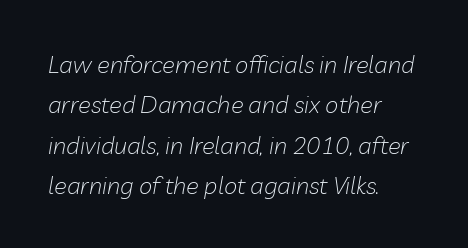
The typesetter chose a ragged-right arrangement here. Default kerning and tracking; the words read as compact shapes. Descender tails drop into unmarked territory. The weight would be labelled regular, book, light, or lighter still.
